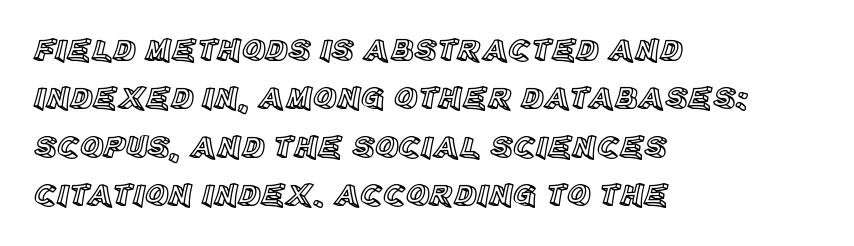
Layout note: lines flush left. Looks like regular typesetting: each glyph gets only the width it needs. Plain, unruled lines of type. Does the leading feel generous? No, just average.
